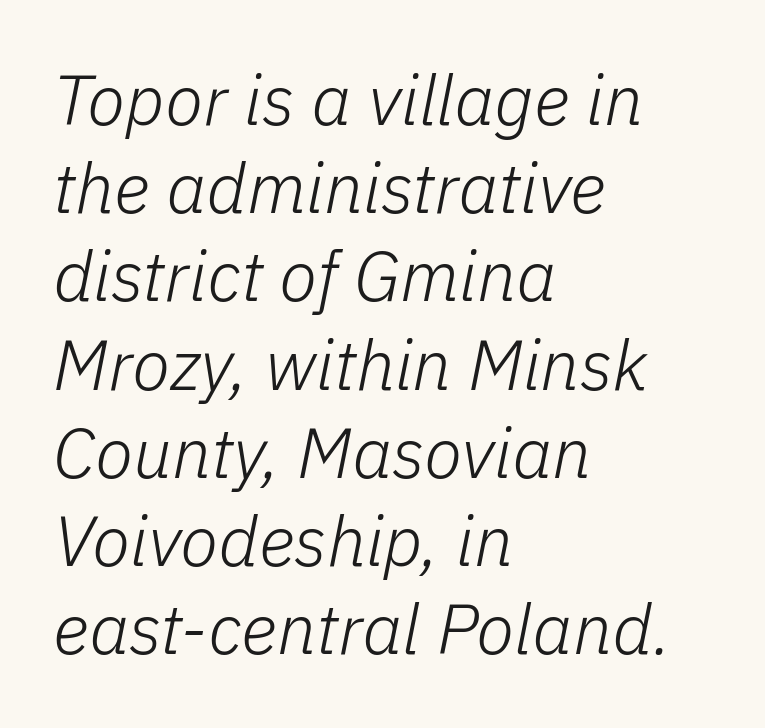
{"italic": "yes", "lean": "right", "slant_degrees": 11, "bold": "no", "weight": "light", "width": "normal", "stroke_contrast": "low", "x_height": "medium", "monospaced": "no", "underline": "no", "align": "left", "line_spacing": "normal", "line_spacing_ratio": 1.26, "letter_spacing": "normal", "letter_spacing_em": 0.0, "glyph_px": 70}
